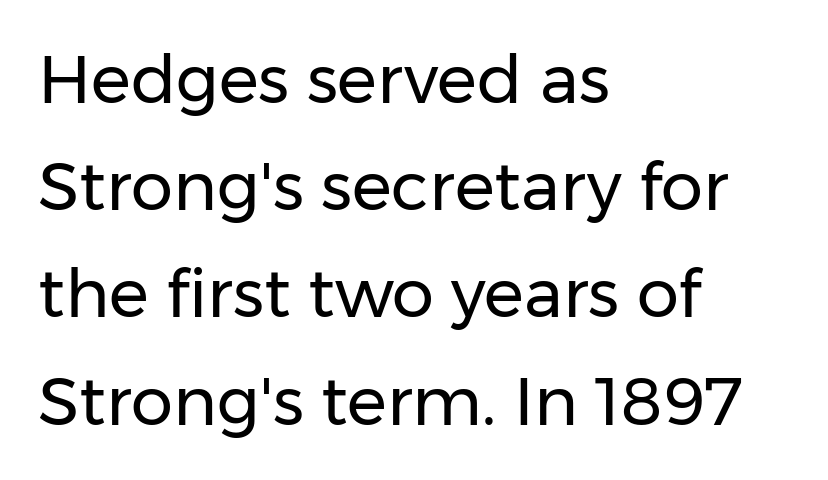
Each new line begins a customary step beneath the previous one. Rule under the text: the space is simply empty. When letters stand straight like this, we call the style roman or upright. Which margin do the lines hug? The left one — the right edge is uneven. Unlike a traditional serif, this face leaves its strokes unadorned. The weight would be labelled regular, book, light, or lighter still.
